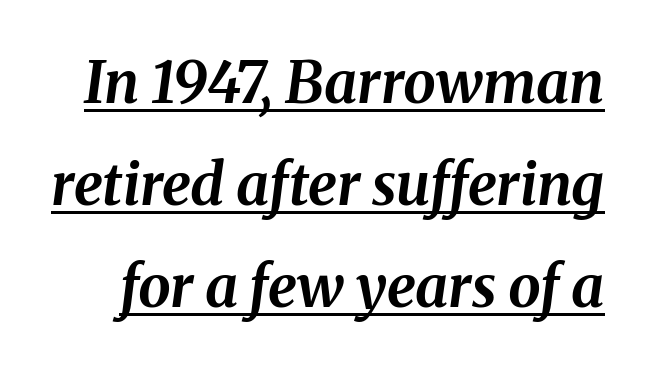
Q: Is the text bold? A: Yes.
Q: Is the text italic (slanted)? A: Yes, it leans right by about 8 degrees.
Q: Is the text underlined? A: Yes.
Q: Is the spacing between letters normal or unusually wide? A: Normal.
Q: Width (condensed, normal, or wide)? A: Normal.
Q: Stroke contrast? A: Medium.
Q: x-height? A: Medium.
Q: Monospaced? A: No.
